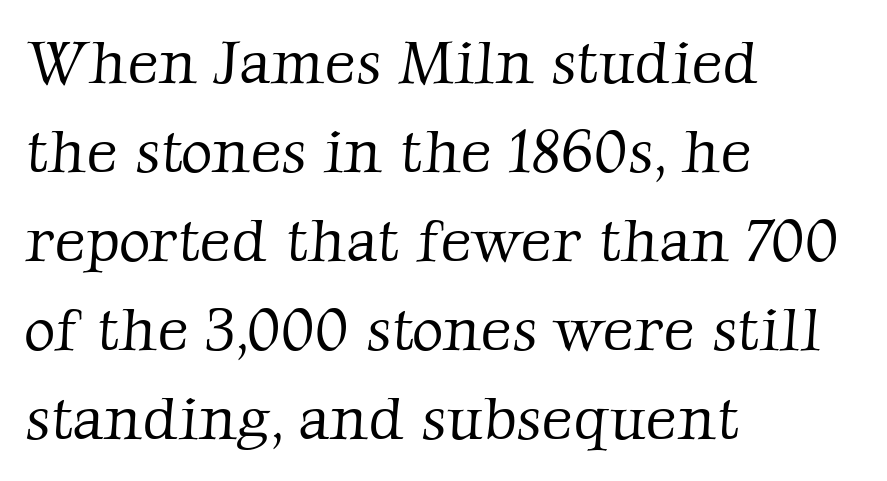
{"serif": "yes", "bold": "no", "weight": "light", "width": "normal", "stroke_contrast": "low", "x_height": "medium", "monospaced": "no", "underline": "no", "align": "left", "line_spacing": "normal", "line_spacing_ratio": 1.46, "letter_spacing": "normal", "letter_spacing_em": 0.0, "glyph_px": 61}
